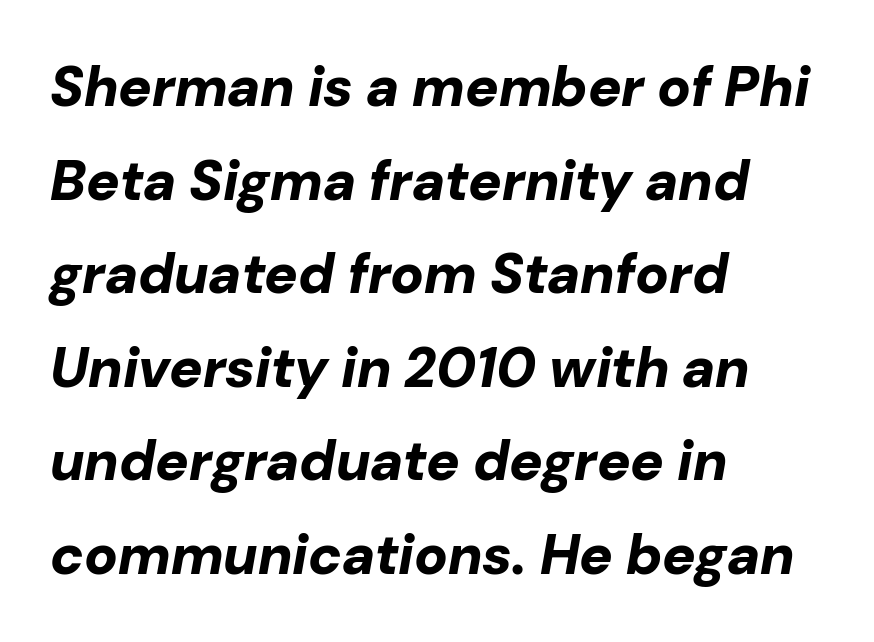
{"italic": "yes", "lean": "right", "slant_degrees": 10, "bold": "yes", "weight": "bold", "width": "normal", "stroke_contrast": "low", "x_height": "medium", "monospaced": "no", "underline": "no", "align": "left", "line_spacing": "normal", "line_spacing_ratio": 1.67, "letter_spacing": "normal", "letter_spacing_em": 0.0, "glyph_px": 56}
